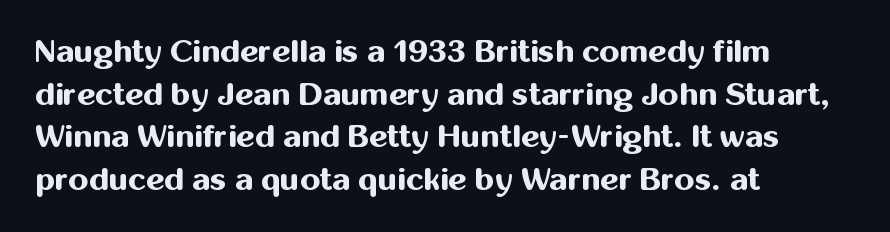
{"serif": "no", "italic": "no", "bold": "yes", "weight": "bold", "width": "normal", "stroke_contrast": "medium", "x_height": "medium", "monospaced": "no", "underline": "no", "align": "left", "line_spacing": "normal", "line_spacing_ratio": 1.33, "letter_spacing": "normal", "letter_spacing_em": 0.0, "glyph_px": 32}
